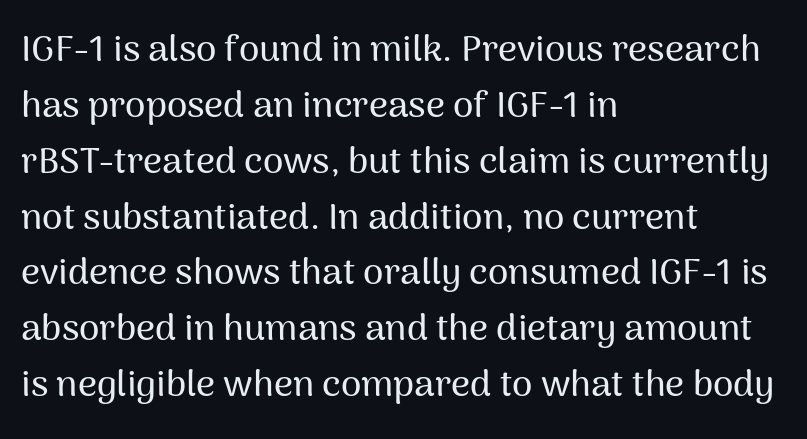
Q: Is the text italic (slanted)? A: No, it is upright.
Q: Is the typeface a serif or a sans-serif typeface? A: Sans-serif.
Q: Is the text underlined? A: No.
Q: How is the paragraph aligned? A: Left-aligned.
Q: Is the spacing between letters normal or unusually wide? A: Normal.
Q: Is the spacing between lines tight, normal or loose? A: Normal.
Q: Width (condensed, normal, or wide)? A: Normal.
Q: Stroke contrast? A: Medium.
Q: x-height? A: Medium.
Q: Monospaced? A: No.
